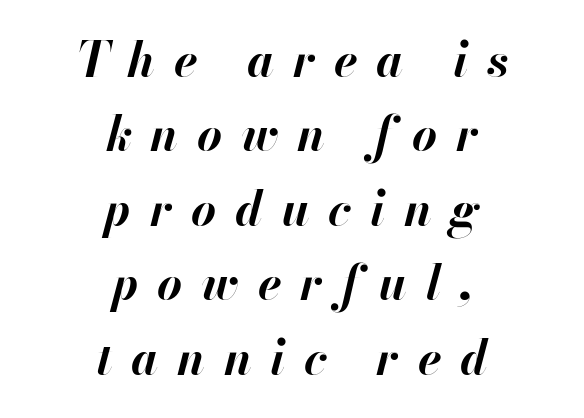
The image shows 48 px bold type, italic (leaning right); set centered, normal line spacing (1.55x), unusually wide letter spacing (+0.39 em), not underlined; high stroke contrast and a small x-height.
